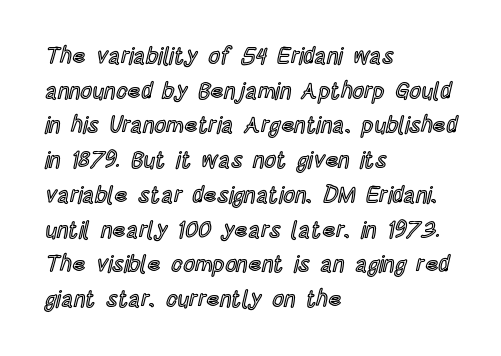
Students, observe: this is what conventionally led text looks like. Has an underline been added? It has not. Words appear dense and cohesive because spacing is normal. If you drew a ruler down the left edge, every line would touch it.
